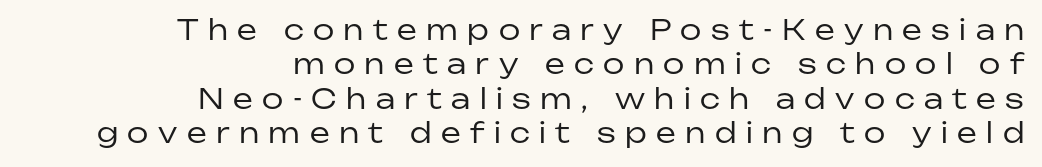
The image shows 28 px regular-weight sans-serif type, upright; set right-aligned, line spacing 1.23x, unusually wide letter spacing (+0.34 em), not underlined; low stroke contrast and a medium x-height.
